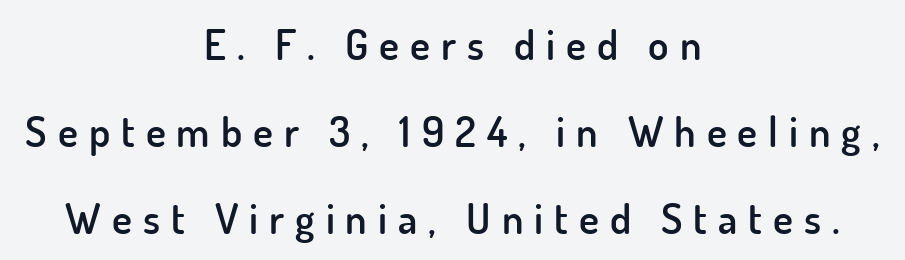
The image shows 42 px semibold sans-serif type, upright; set centered, loose line spacing (2.07x), unusually wide letter spacing (+0.26 em), not underlined; low stroke contrast and a small x-height.
